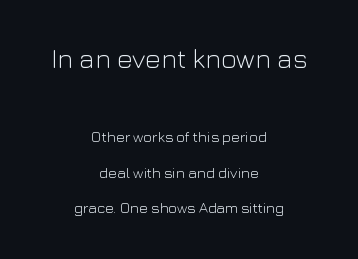
Q: Is the text bold? A: No.
Q: Is the text italic (slanted)? A: No, it is upright.
Q: Is the text underlined? A: No.
Q: How is the paragraph aligned? A: Centered.
Q: Is the spacing between letters normal or unusually wide? A: Normal.
Q: Is the spacing between lines tight, normal or loose? A: Loose.
Q: Which block of text is set in a larger size, the first (top) or the second (bottom)? A: The first (top) one.
